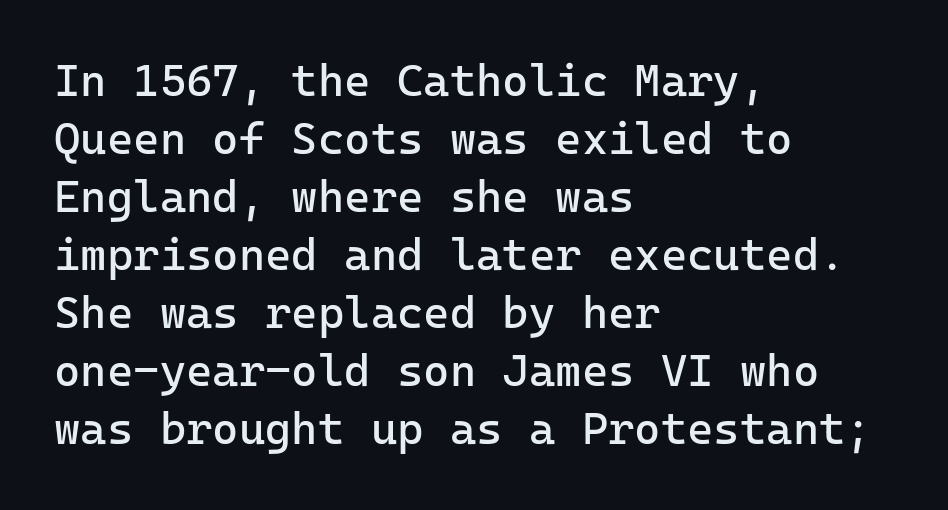
The strokes are not fattened; the text isn't bold. Letter spacing: default. A clean baseline with only descenders dipping below it. Notice how descenders clear the ascenders below comfortably — that's standard leading. The font family rendered here belongs to the sans-serif group. Leftover space on each line is placed entirely after the last word.
